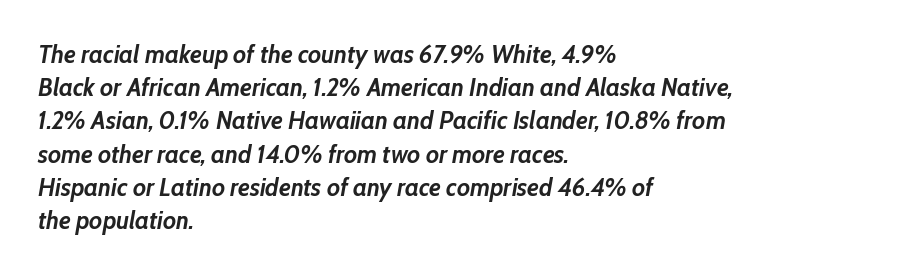
Q: Is the text bold? A: Yes.
Q: Is the text italic (slanted)? A: Yes, it leans right by about 10 degrees.
Q: Is the text underlined? A: No.
Q: How is the paragraph aligned? A: Left-aligned.
Q: Is the spacing between letters normal or unusually wide? A: Normal.
Q: Is the spacing between lines tight, normal or loose? A: Normal.
